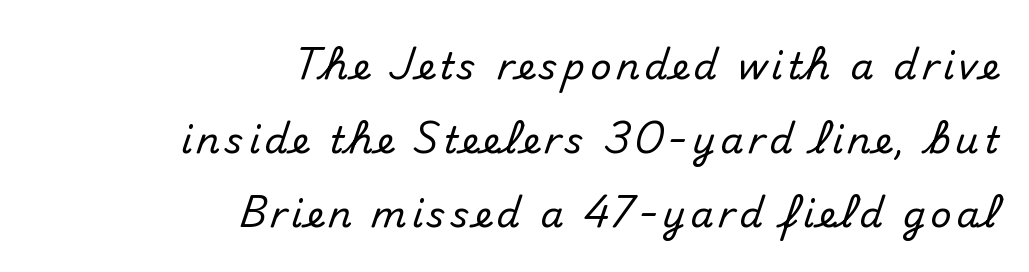
Q: Is the text italic (slanted)? A: Yes.
Q: Is the typeface a serif or a sans-serif typeface? A: Sans-serif.
Q: Is the text underlined? A: No.
Q: How is the paragraph aligned? A: Right-aligned.
Q: Is the spacing between lines tight, normal or loose? A: Loose.
Q: Width (condensed, normal, or wide)? A: Normal.
Q: Stroke contrast? A: Medium.
Q: x-height? A: Small.
Q: Monospaced? A: No.
